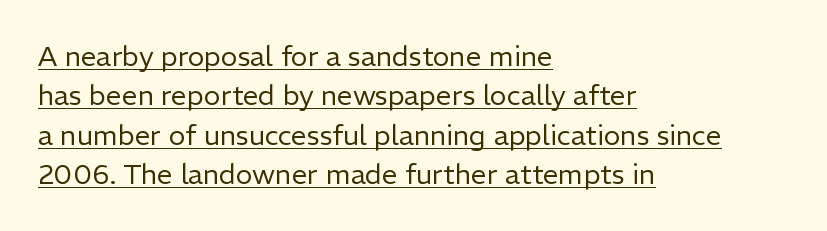
Vertical strokes here are truly vertical. Is there an underline? Yes — a line sits under the letters. Horizontally, the lines are justified to the leading edge only. The type is set solid horizontally, with unmodified tracking. Think of a printed novel: that variable character pitch is what you see here. Leading matches the norm, producing a regular column.
